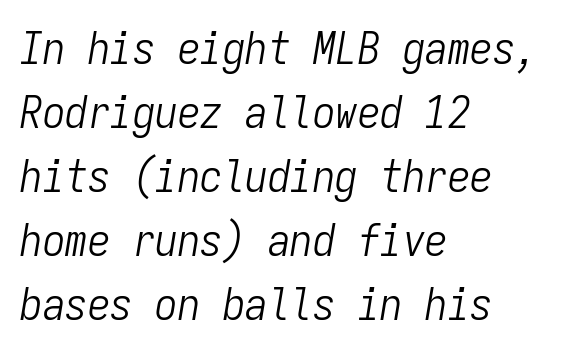
Q: Is the text bold? A: No.
Q: Is the text italic (slanted)? A: Yes, it leans right by about 9 degrees.
Q: Is the text underlined? A: No.
Q: How is the paragraph aligned? A: Left-aligned.
Q: Is the spacing between letters normal or unusually wide? A: Normal.
Q: Is the spacing between lines tight, normal or loose? A: Normal.
Q: Width (condensed, normal, or wide)? A: Condensed.
Q: Stroke contrast? A: Low.
Q: x-height? A: Medium.
Q: Monospaced? A: Yes.
